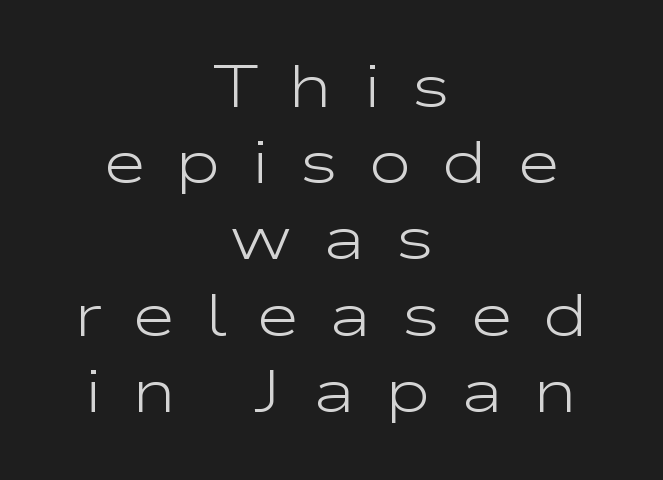
{"serif": "no", "italic": "no", "bold": "no", "weight": "light", "width": "wide", "stroke_contrast": "low", "x_height": "medium", "monospaced": "no", "underline": "no", "align": "center", "line_spacing": "normal", "line_spacing_ratio": 1.27, "letter_spacing": "wide", "letter_spacing_em": 0.49, "glyph_px": 60}
